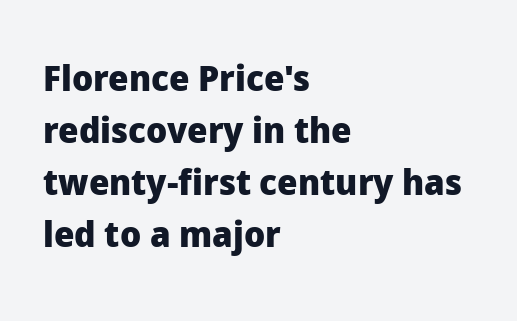
The image shows 36 px heavy sans-serif type, upright; set left-aligned, normal line spacing (1.44x), normal letter spacing, not underlined; low stroke contrast and a medium x-height.
